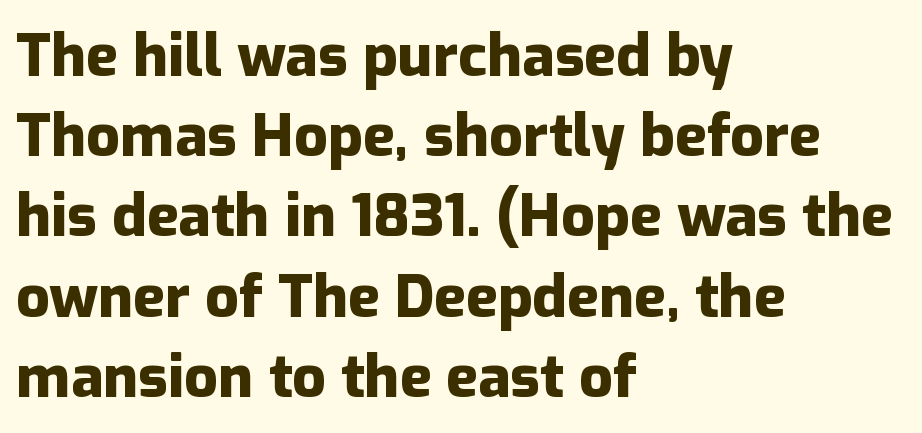
Q: Is the text bold? A: Yes.
Q: Is the text italic (slanted)? A: No, it is upright.
Q: Is the typeface a serif or a sans-serif typeface? A: Sans-serif.
Q: Is the text underlined? A: No.
Q: How is the paragraph aligned? A: Left-aligned.
Q: Is the spacing between letters normal or unusually wide? A: Normal.
Q: Is the spacing between lines tight, normal or loose? A: Normal.
Q: Width (condensed, normal, or wide)? A: Normal.
Q: Stroke contrast? A: Low.
Q: x-height? A: Medium.
Q: Monospaced? A: No.
